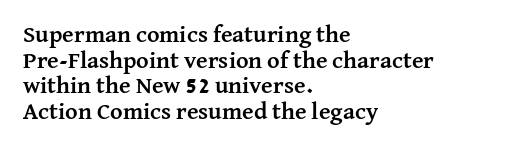
Look at the stroke-to-counter ratio: heavy, a bold. The font's upright variant was chosen for this text. Regarding leading, the lines here are crowded together. The gap between lines stays unmarked. In terms of letterspacing, this is plain default setting. This sample is left-justified, so line endings fall wherever the words run out.
